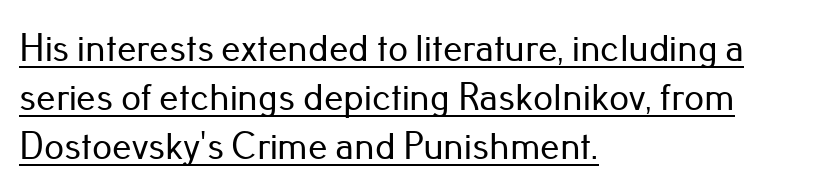
Q: Is the text italic (slanted)? A: No, it is upright.
Q: Is the typeface a serif or a sans-serif typeface? A: Sans-serif.
Q: Is the text underlined? A: Yes.
Q: How is the paragraph aligned? A: Left-aligned.
Q: Is the spacing between letters normal or unusually wide? A: Normal.
Q: Is the spacing between lines tight, normal or loose? A: Normal.
Q: Width (condensed, normal, or wide)? A: Normal.
Q: Stroke contrast? A: Low.
Q: x-height? A: Small.
Q: Monospaced? A: No.
